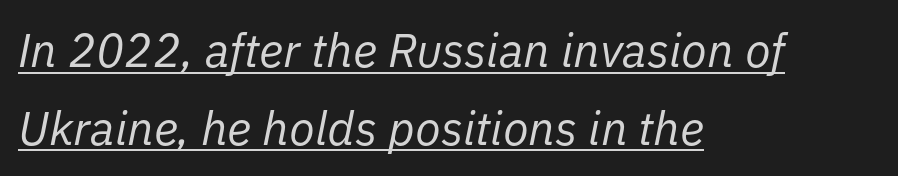
Q: Is the text bold? A: No.
Q: Is the text italic (slanted)? A: Yes, it leans right by about 11 degrees.
Q: Is the text underlined? A: Yes.
Q: How is the paragraph aligned? A: Left-aligned.
Q: Is the spacing between letters normal or unusually wide? A: Normal.
Q: Is the spacing between lines tight, normal or loose? A: Normal.
Q: Width (condensed, normal, or wide)? A: Normal.
Q: Stroke contrast? A: Low.
Q: x-height? A: Medium.
Q: Monospaced? A: No.
